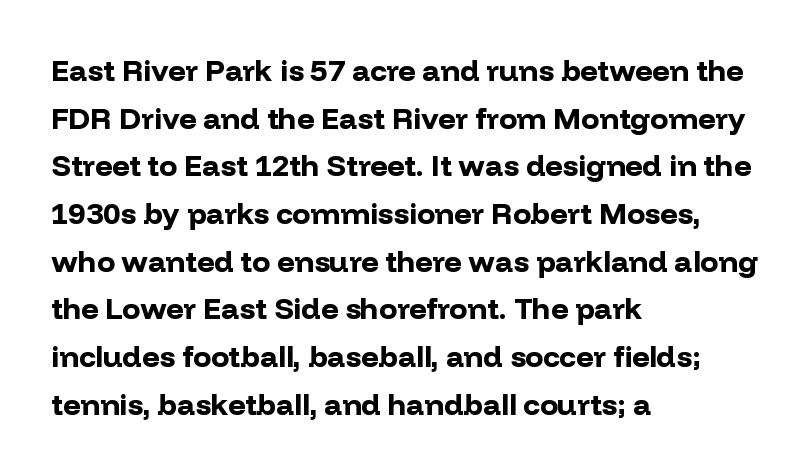
The image shows 30 px bold sans-serif type, upright; set left-aligned, normal line spacing (1.59x), normal letter spacing, not underlined; low stroke contrast and a medium x-height.
